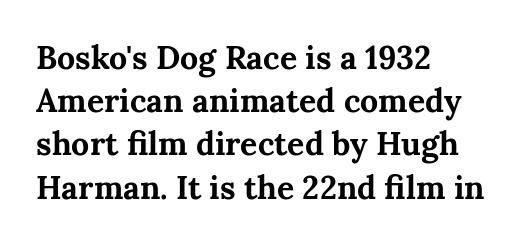
{"serif": "yes", "italic": "no", "bold": "yes", "weight": "bold", "width": "normal", "stroke_contrast": "medium", "x_height": "medium", "monospaced": "no", "underline": "no", "align": "left", "line_spacing": "normal", "line_spacing_ratio": 1.35, "letter_spacing": "normal", "letter_spacing_em": 0.0, "glyph_px": 32}
